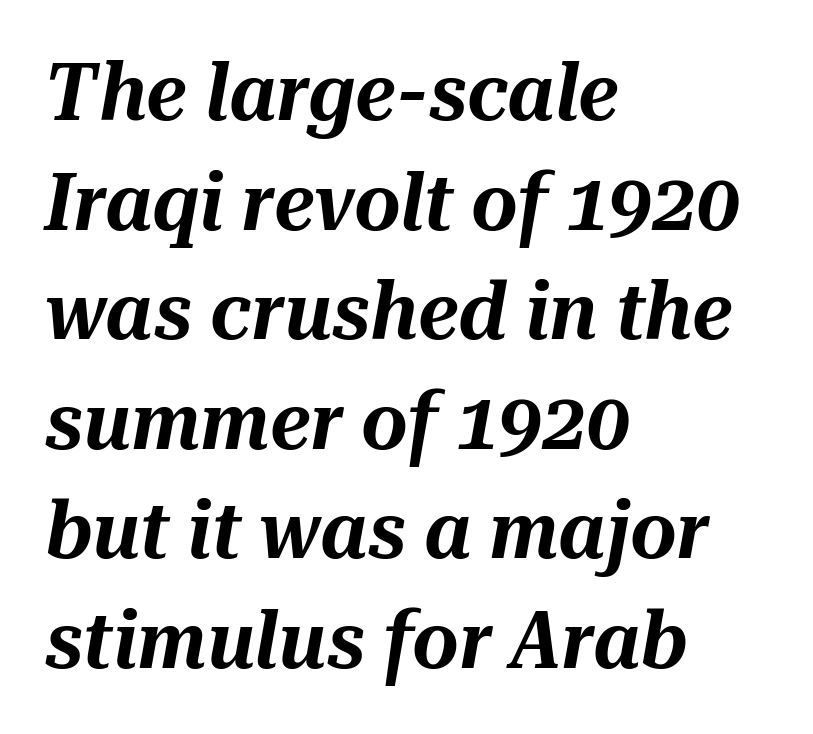
Q: Is the text italic (slanted)? A: Yes, it leans right by about 10 degrees.
Q: Is the text underlined? A: No.
Q: How is the paragraph aligned? A: Left-aligned.
Q: Is the spacing between letters normal or unusually wide? A: Normal.
Q: Is the spacing between lines tight, normal or loose? A: Normal.
Q: Width (condensed, normal, or wide)? A: Normal.
Q: Stroke contrast? A: Medium.
Q: x-height? A: Medium.
Q: Monospaced? A: No.
